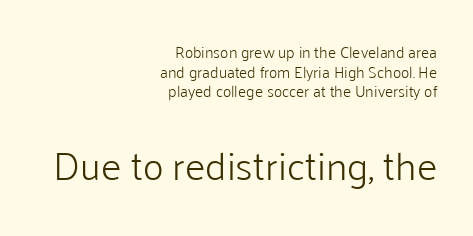
Q: Is the text bold? A: No.
Q: Is the text italic (slanted)? A: No, it is upright.
Q: Is the typeface a serif or a sans-serif typeface? A: Sans-serif.
Q: Is the text underlined? A: No.
Q: How is the paragraph aligned? A: Right-aligned.
Q: Is the spacing between letters normal or unusually wide? A: Normal.
Q: Which block of text is set in a larger size, the first (top) or the second (bottom)? A: The second (bottom) one.
Q: Width (condensed, normal, or wide)? A: Normal.
Q: Stroke contrast? A: Low.
Q: x-height? A: Medium.
Q: Monospaced? A: No.
